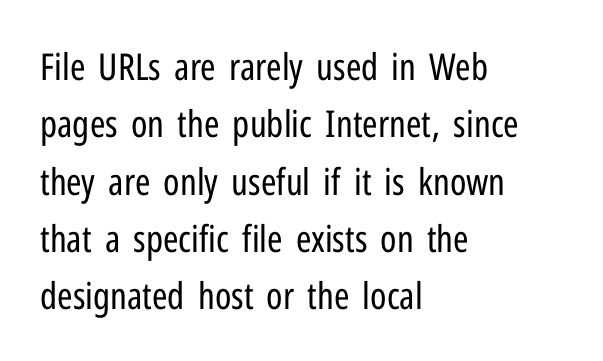
{"serif": "no", "italic": "no", "bold": "no", "weight": "regular", "width": "condensed", "stroke_contrast": "low", "x_height": "medium", "monospaced": "no", "underline": "no", "align": "left", "line_spacing": "normal", "line_spacing_ratio": 1.55, "letter_spacing": "normal", "letter_spacing_em": 0.0, "glyph_px": 37}
